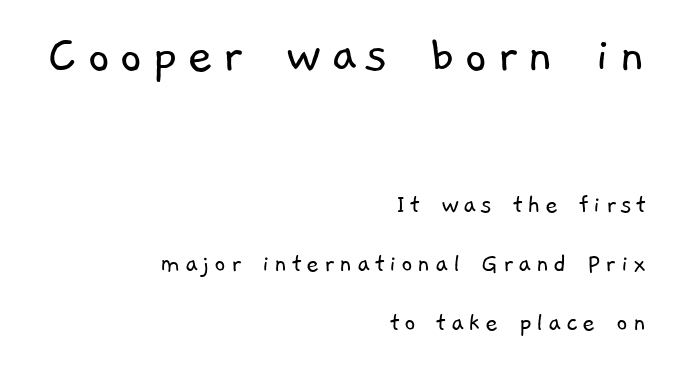
The image shows 56 px light sans-serif type; set right-aligned, loose line spacing (2.11x), not underlined; the first (top) block is 2.0x larger; low stroke contrast and a medium x-height.
